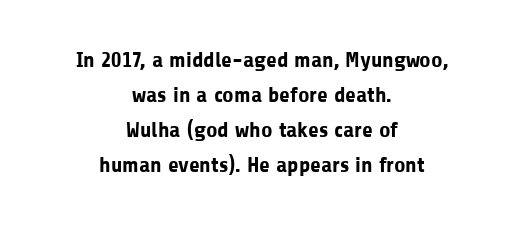
{"italic": "no", "bold": "yes", "underline": "no", "align": "center", "line_spacing": "normal", "line_spacing_ratio": 1.59, "letter_spacing": "normal", "letter_spacing_em": 0.0, "glyph_px": 22}
